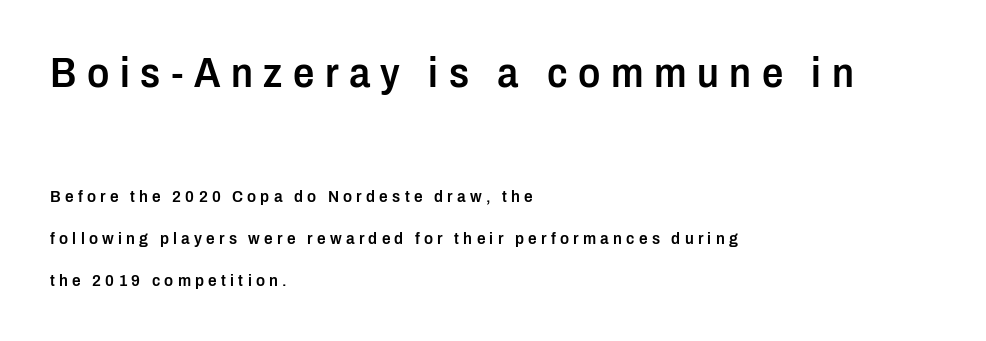
A semibold gives these letters moderate extra thickness, short of bold. Does the copy run flush right? No — it runs flush left. Which chunk is bigger? The first one — the top block dwarfs the bottom. Any mark beneath the type? The region is blank.
